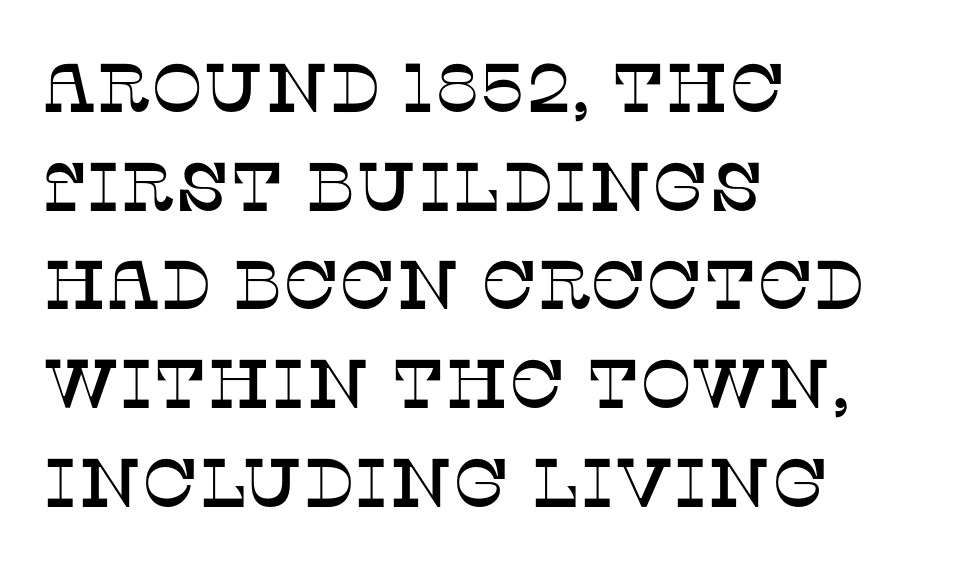
{"serif": "yes", "italic": "no", "width": "normal", "stroke_contrast": "low", "x_height": "large", "monospaced": "no", "underline": "no", "align": "left", "line_spacing": "normal", "line_spacing_ratio": 1.43, "letter_spacing": "normal", "letter_spacing_em": 0.0, "glyph_px": 69}
